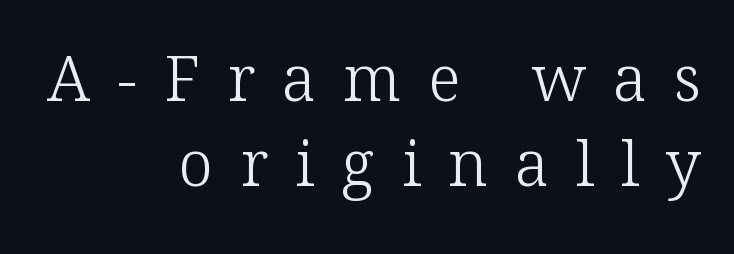
Q: Is the text bold? A: No.
Q: Is the text italic (slanted)? A: No, it is upright.
Q: Is the typeface a serif or a sans-serif typeface? A: Serif.
Q: Is the text underlined? A: No.
Q: How is the paragraph aligned? A: Right-aligned.
Q: Is the spacing between letters normal or unusually wide? A: Unusually wide.
Q: Is the spacing between lines tight, normal or loose? A: Normal.
Q: Width (condensed, normal, or wide)? A: Normal.
Q: Stroke contrast? A: Low.
Q: x-height? A: Medium.
Q: Monospaced? A: No.
